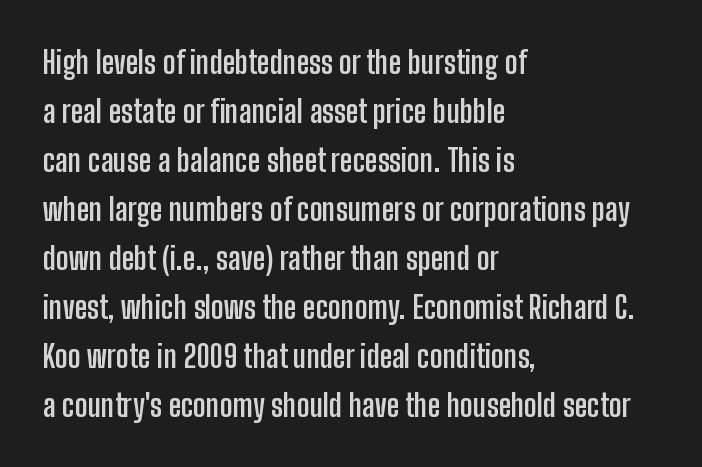
The image shows 31 px semibold, condensed sans-serif type, upright; set left-aligned, normal line spacing (1.58x), normal letter spacing, not underlined; low stroke contrast and a medium x-height.
